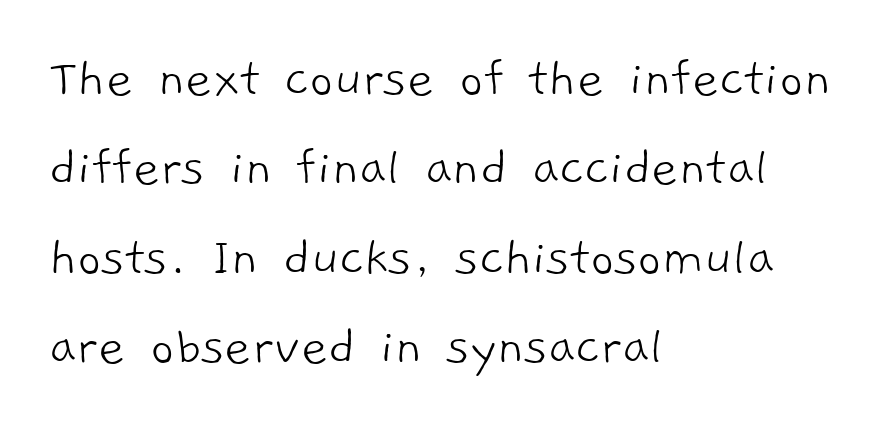
To sum up the face: it is a sans, with no serifs. The block of text has a typical density, with ordinary space between rows. Compared with a typical body face, this is equally light or lighter still. The face used here is proportionally spaced, like ordinary book or web type. The compositor pushed each line to the left boundary. Just letters on the line, the space beneath them empty.
